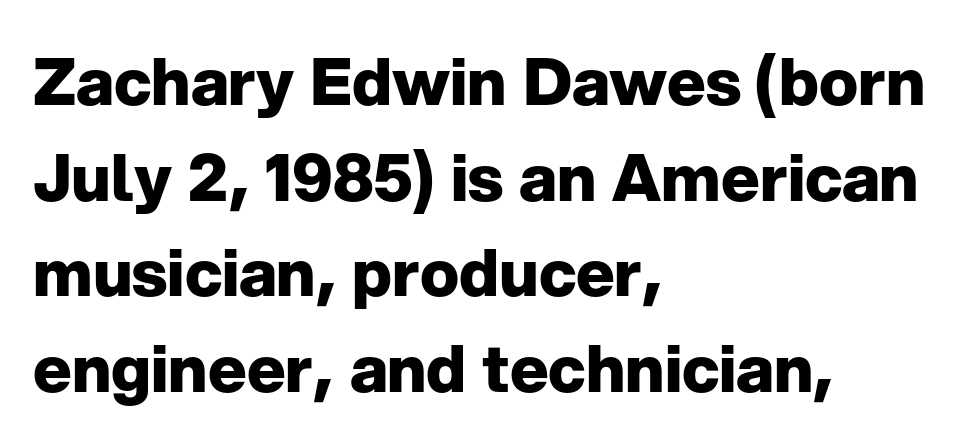
Honestly, the row spacing looks completely unremarkable. It's the straight-up-and-down kind of type. The paragraph shown leans on its left margin. The face used here is proportionally spaced, like ordinary book or web type. Letter spacing: default.
